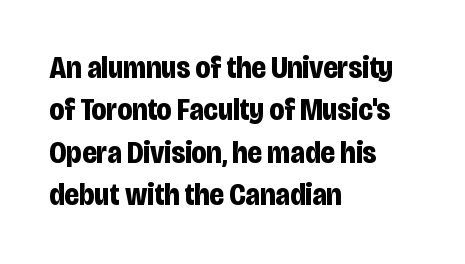
{"serif": "no", "italic": "no", "bold": "yes", "weight": "bold", "width": "condensed", "stroke_contrast": "low", "x_height": "large", "monospaced": "no", "underline": "no", "align": "left", "line_spacing": "normal", "line_spacing_ratio": 1.37, "letter_spacing": "normal", "letter_spacing_em": 0.0, "glyph_px": 31}
